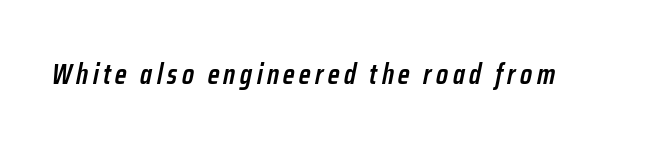
Q: Is the text bold? A: Semi-bold.
Q: Is the text italic (slanted)? A: Yes, it leans right by about 12 degrees.
Q: Is the text underlined? A: No.
Q: Width (condensed, normal, or wide)? A: Condensed.
Q: Stroke contrast? A: Low.
Q: x-height? A: Medium.
Q: Monospaced? A: No.
